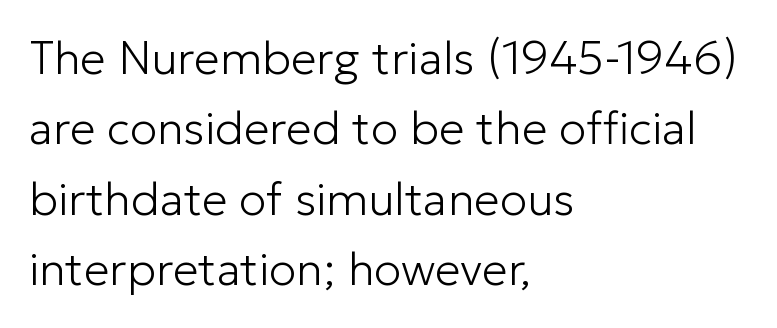
{"serif": "no", "italic": "no", "bold": "no", "weight": "light", "width": "normal", "stroke_contrast": "low", "x_height": "medium", "monospaced": "no", "underline": "no", "align": "left", "line_spacing": "normal", "line_spacing_ratio": 1.53, "letter_spacing": "normal", "letter_spacing_em": 0.0, "glyph_px": 46}
